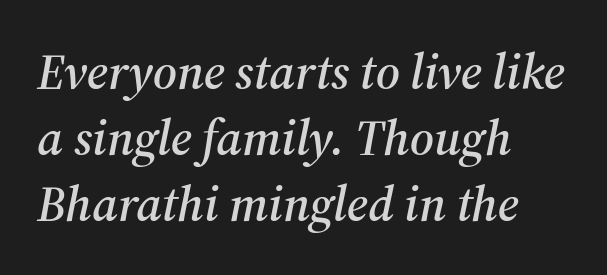
The string is rendered with underlining switched off. Is this a fixed-width face? No — the glyphs have proportional, varying widths. Font category for this specimen: serif. Students, observe: this is what conventionally led text looks like.
